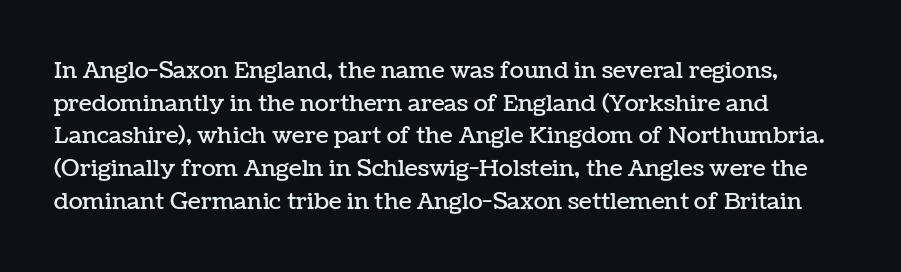
The image shows 23 px text type, upright; set normal line spacing (1.42x), normal letter spacing, not underlined.
